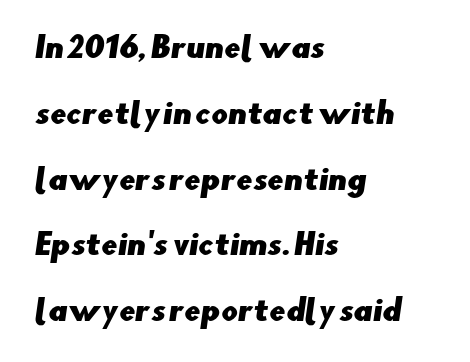
Q: Is the typeface a serif or a sans-serif typeface? A: Sans-serif.
Q: Is the text underlined? A: No.
Q: How is the paragraph aligned? A: Left-aligned.
Q: Is the spacing between letters normal or unusually wide? A: Normal.
Q: Is the spacing between lines tight, normal or loose? A: Loose.
Q: Width (condensed, normal, or wide)? A: Normal.
Q: Stroke contrast? A: Low.
Q: x-height? A: Small.
Q: Monospaced? A: No.
